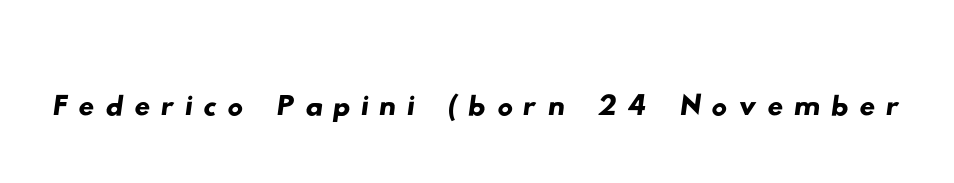
{"serif": "no", "width": "wide", "stroke_contrast": "low", "x_height": "small", "monospaced": "no", "underline": "no", "glyph_px": 78}
